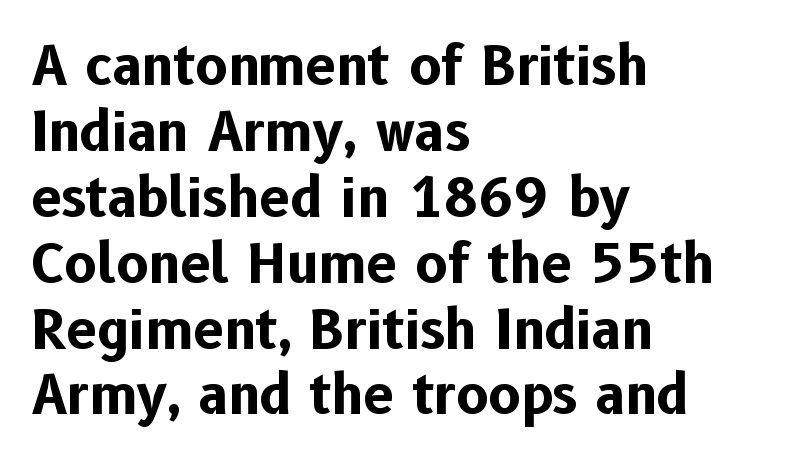
Does the copy run flush right? No — it runs flush left. Compared with typical body copy, the letter spacing here is the same. Here the designer chose a conventional face with non-uniform glyph widths. Lines of text with bare space underneath.
